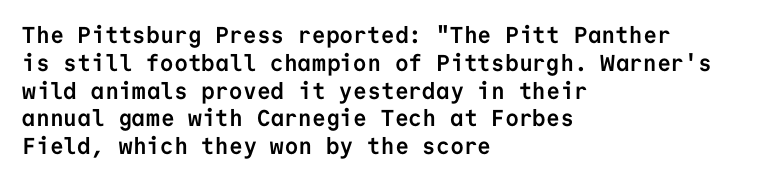
{"italic": "no", "bold": "yes", "underline": "no", "align": "left", "line_spacing_ratio": 1.21, "letter_spacing": "normal", "letter_spacing_em": 0.0, "glyph_px": 23}
